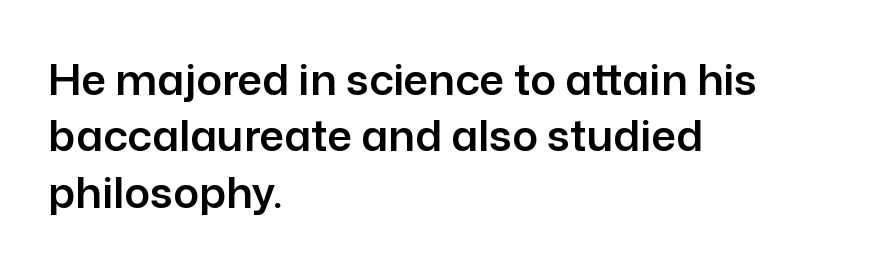
The lettering holds an erect, upright posture throughout. Does the type have serifs? No, each stem ends abruptly. Note the varied advance widths — an 'i' is clearly narrower than an 'm'. Normally led — the rows are evenly, conventionally spaced.
